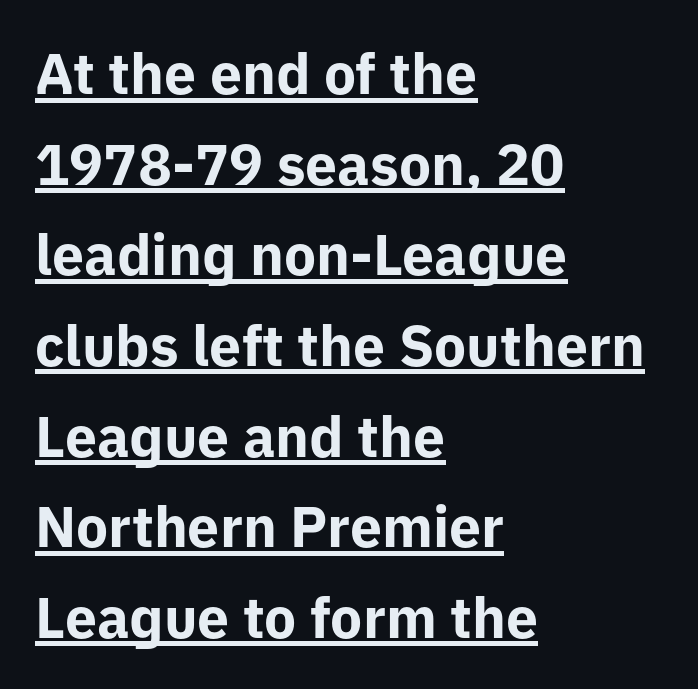
Q: Is the text bold? A: Yes.
Q: Is the text italic (slanted)? A: No, it is upright.
Q: Is the typeface a serif or a sans-serif typeface? A: Sans-serif.
Q: Is the text underlined? A: Yes.
Q: How is the paragraph aligned? A: Left-aligned.
Q: Is the spacing between letters normal or unusually wide? A: Normal.
Q: Is the spacing between lines tight, normal or loose? A: Normal.
Q: Width (condensed, normal, or wide)? A: Normal.
Q: Stroke contrast? A: Low.
Q: x-height? A: Medium.
Q: Monospaced? A: No.
